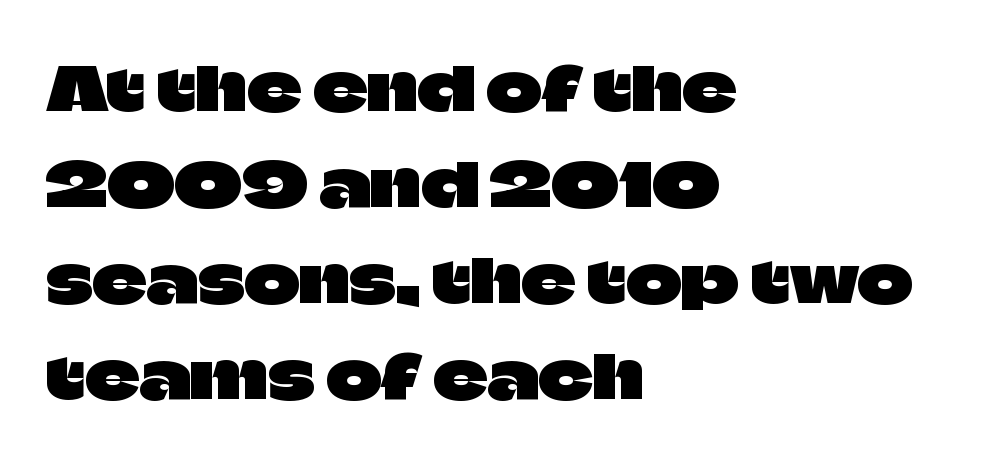
The image shows 60 px sans-serif type, upright; set left-aligned, normal line spacing (1.6x), normal letter spacing, not underlined; low stroke contrast and a large x-height.
